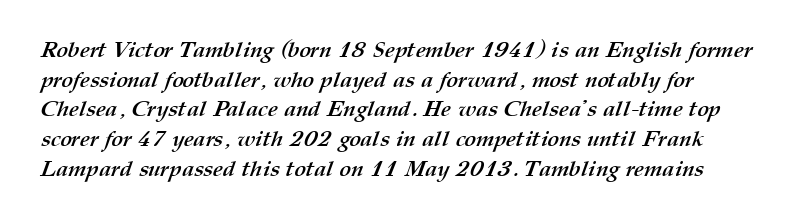
Q: Is the text bold? A: Yes.
Q: Is the text underlined? A: No.
Q: Is the spacing between letters normal or unusually wide? A: Normal.
Q: Is the spacing between lines tight, normal or loose? A: Normal.
